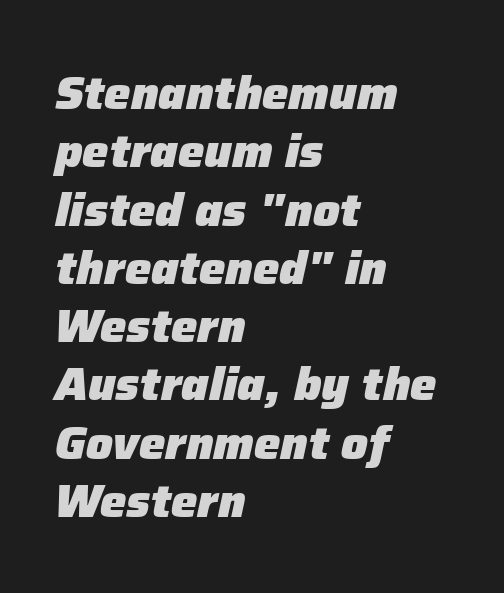
Looks like regular typesetting: each glyph gets only the width it needs. In terms of posture, this sample is oblique. Heavy-handed strokes throughout: this text is bold. These lines keep a tight, regular rhythm from letter to letter. Descenders are the only things crossing below the line. The setting favours the left margin, as ordinary paragraphs usually do.
